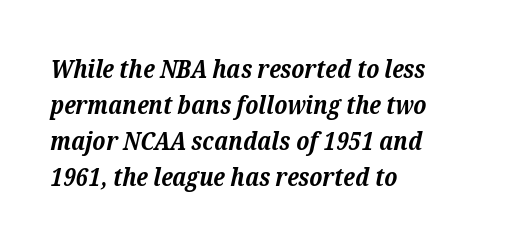
{"italic": "yes", "lean": "right", "slant_degrees": 12, "bold": "yes", "underline": "no", "align": "left", "line_spacing": "normal", "line_spacing_ratio": 1.39, "letter_spacing": "normal", "letter_spacing_em": 0.0, "glyph_px": 26}
